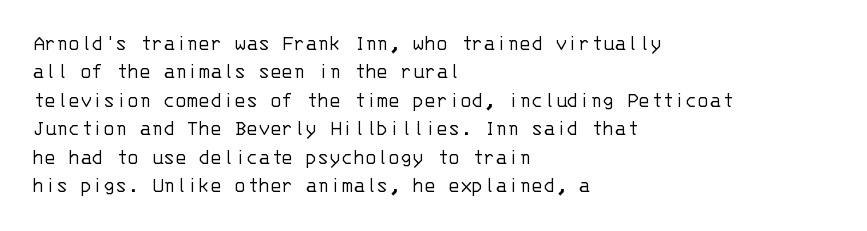
Q: Is the text bold? A: No.
Q: Is the text italic (slanted)? A: No, it is upright.
Q: Is the text underlined? A: No.
Q: How is the paragraph aligned? A: Left-aligned.
Q: Is the spacing between letters normal or unusually wide? A: Normal.
Q: Is the spacing between lines tight, normal or loose? A: Normal.
